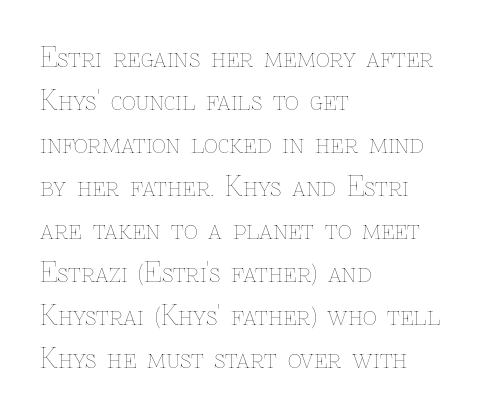
The image shows 27 px text type, upright; set left-aligned, normal line spacing (1.59x), normal letter spacing, not underlined.
